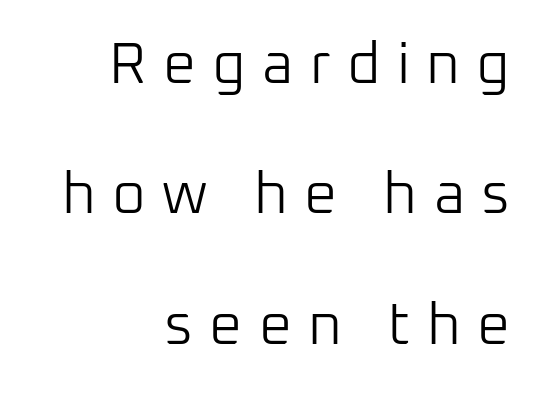
{"serif": "no", "italic": "no", "bold": "no", "weight": "light", "width": "normal", "stroke_contrast": "low", "x_height": "medium", "monospaced": "no", "underline": "no", "align": "right", "line_spacing": "loose", "line_spacing_ratio": 2.25, "letter_spacing": "wide", "letter_spacing_em": 0.28, "glyph_px": 58}
